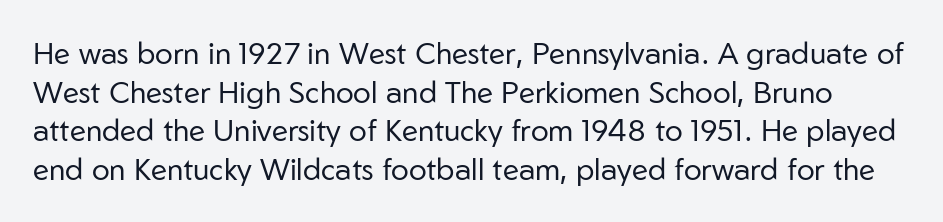
{"serif": "no", "italic": "no", "bold": "no", "weight": "regular", "width": "normal", "stroke_contrast": "low", "x_height": "medium", "monospaced": "no", "underline": "no", "line_spacing": "normal", "line_spacing_ratio": 1.29, "letter_spacing": "normal", "letter_spacing_em": 0.0, "glyph_px": 30}
